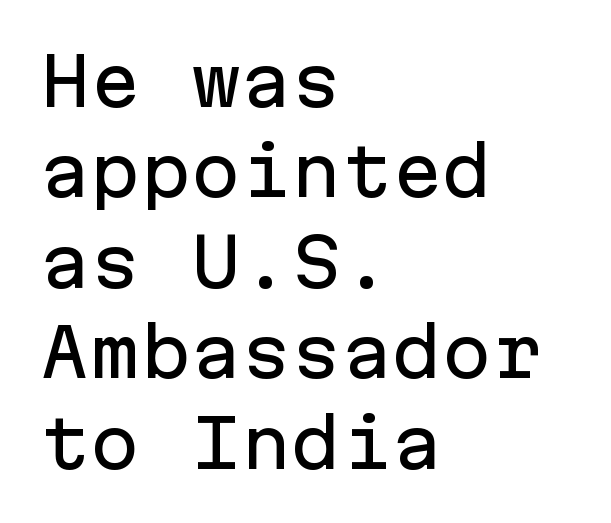
Style check: upright. The gap between lines stays unmarked. Visually the block forms a straight wall on the left and a jagged coastline on the right. You could count columns in this text — the font is strictly monospaced. Rows of type keep a routine distance in the vertical direction.
